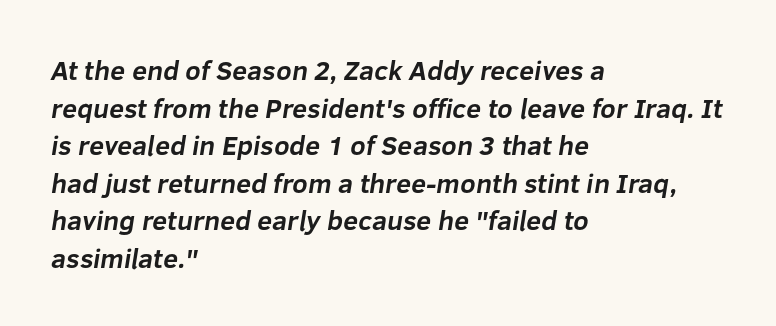
{"bold": "yes", "underline": "no", "align": "left", "line_spacing": "normal", "line_spacing_ratio": 1.39, "letter_spacing": "normal", "letter_spacing_em": 0.0, "glyph_px": 27}
